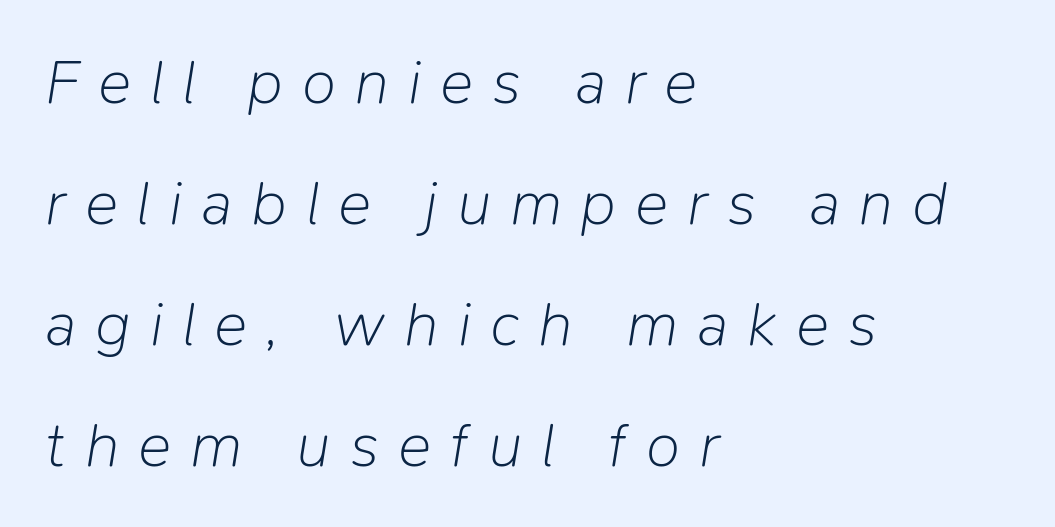
{"italic": "yes", "lean": "right", "slant_degrees": 9, "bold": "no", "weight": "light", "width": "normal", "stroke_contrast": "low", "x_height": "medium", "monospaced": "no", "underline": "no", "align": "left", "line_spacing": "loose", "line_spacing_ratio": 1.92, "letter_spacing": "wide", "letter_spacing_em": 0.3, "glyph_px": 63}
